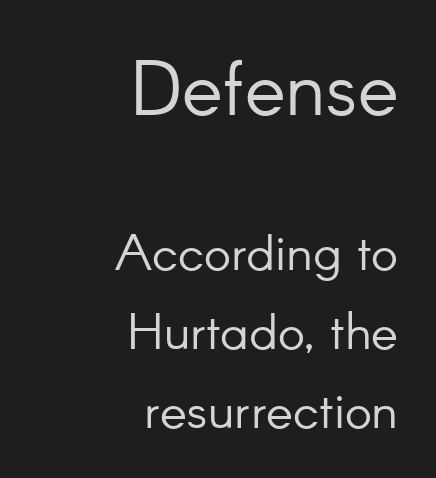
The image shows 77 px light sans-serif type, upright; set right-aligned, normal line spacing (1.55x), normal letter spacing, not underlined; the first (top) block is 1.51x larger; low stroke contrast and a small x-height.
